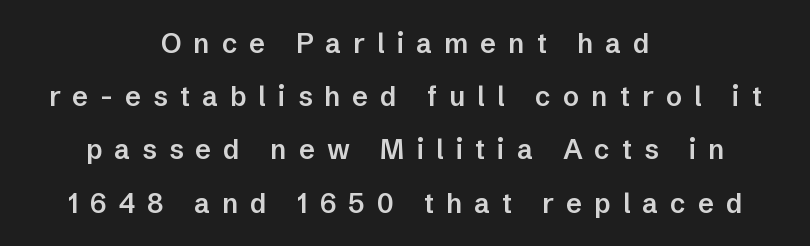
{"italic": "no", "bold": "semi", "underline": "no", "align": "center", "line_spacing": "loose", "line_spacing_ratio": 1.97, "letter_spacing": "wide", "letter_spacing_em": 0.45, "glyph_px": 27}
